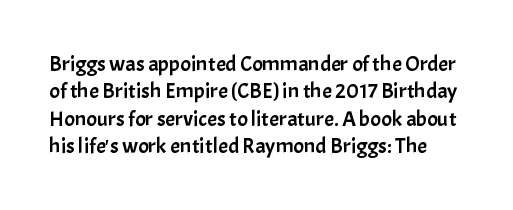
The image shows 22 px text type, upright; set normal line spacing (1.25x), normal letter spacing, not underlined.
